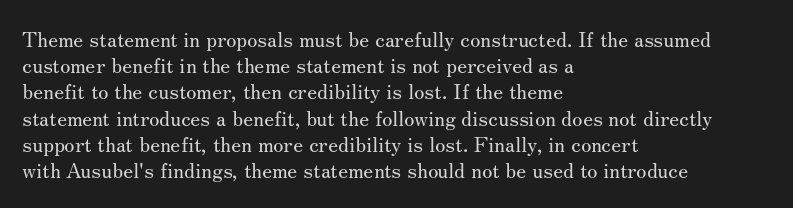
Does extra space separate the letters? No, they use regular spacing. Layout note: lines flush left. The area under the type is left untouched. This reads as an unemphasized weight, regular at the heaviest. This is roman type, the default non-slanted kind. Vertical spacing — default.
